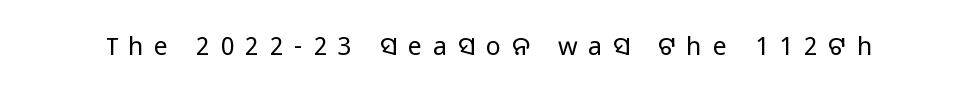
The image shows 25 px text type, upright; set unusually wide letter spacing (+0.43 em), not underlined.
